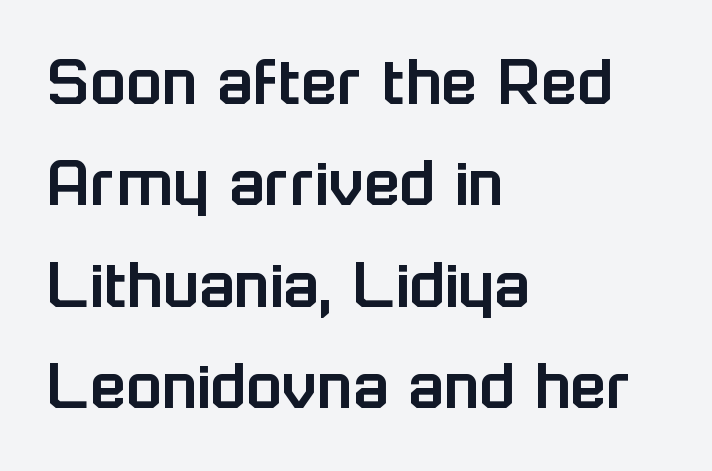
A typesetter would call this proportional, since set widths differ per character. Every stem runs plumb, perpendicular to the baseline. What stands out about the letter spacing? Nothing — it is the standard amount. Lines of text with bare space underneath. In CSS terms this would be text-align: left. I'd call this a sans setting — the letters go barefoot.
